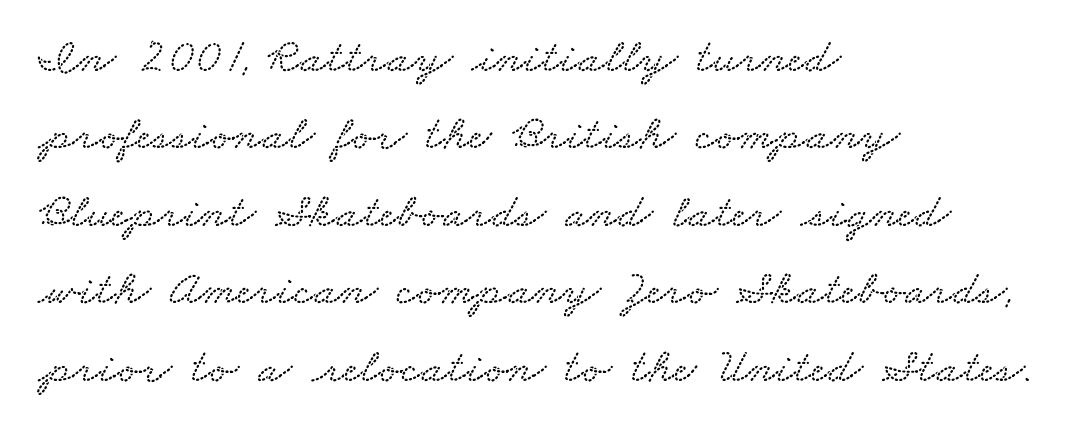
{"width": "wide", "stroke_contrast": "low", "x_height": "small", "monospaced": "no", "underline": "no", "align": "left", "line_spacing": "normal", "line_spacing_ratio": 1.58, "letter_spacing": "normal", "letter_spacing_em": 0.0, "glyph_px": 49}
